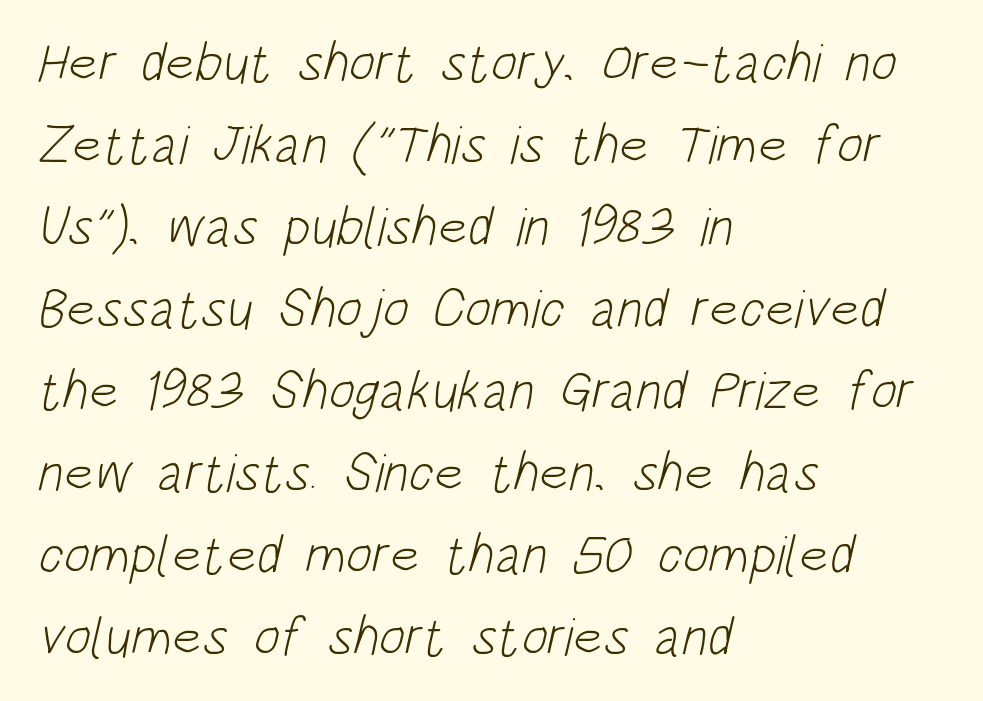
Words float on clear page, feet unadorned. Default kerning and tracking; the words read as compact shapes. Honestly, the row spacing looks completely unremarkable. A student would call this left alignment; a typographer would say flush left, rag right.
